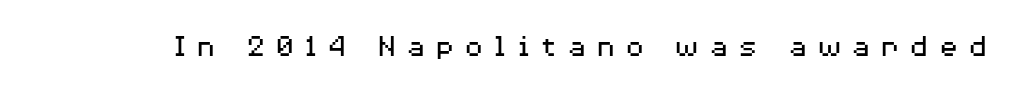
Q: Is the text bold? A: No.
Q: Is the text italic (slanted)? A: No, it is upright.
Q: Is the typeface a serif or a sans-serif typeface? A: Sans-serif.
Q: Is the text underlined? A: No.
Q: Is the spacing between letters normal or unusually wide? A: Unusually wide.
Q: Width (condensed, normal, or wide)? A: Wide.
Q: Stroke contrast? A: Medium.
Q: x-height? A: Medium.
Q: Monospaced? A: No.
